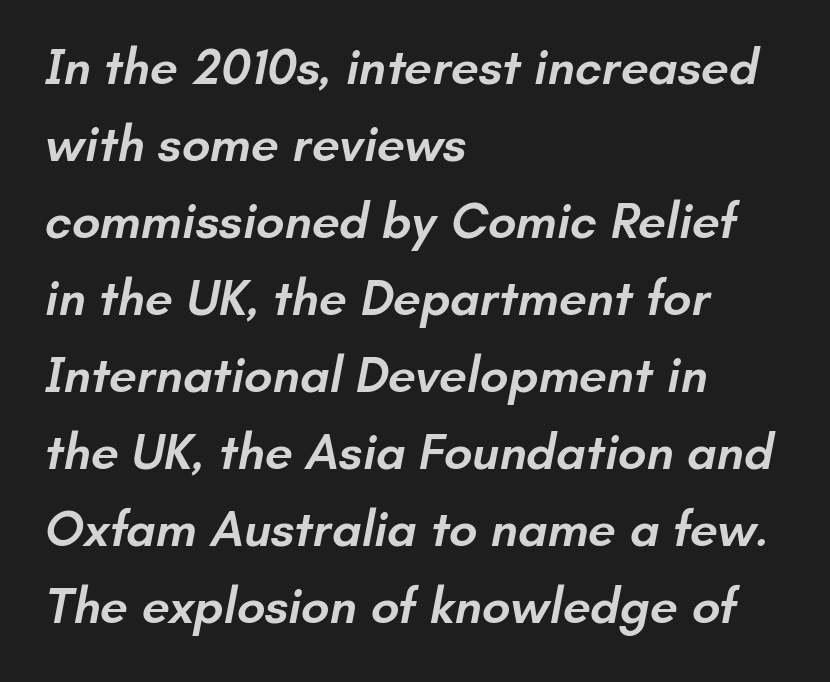
Q: Is the text bold? A: Semi-bold.
Q: Is the typeface a serif or a sans-serif typeface? A: Sans-serif.
Q: Is the text underlined? A: No.
Q: How is the paragraph aligned? A: Left-aligned.
Q: Is the spacing between letters normal or unusually wide? A: Normal.
Q: Is the spacing between lines tight, normal or loose? A: Normal.
Q: Width (condensed, normal, or wide)? A: Normal.
Q: Stroke contrast? A: Low.
Q: x-height? A: Small.
Q: Monospaced? A: No.
